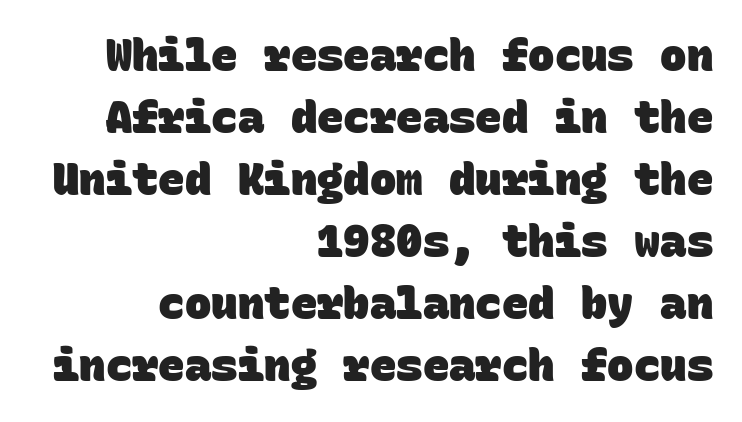
Caption: multi-line text, flush right, ragged left. Spacing verdict: monospaced, one width for all characters. Horizontal bands of white between lines are of average thickness. This is heavy type, rendered in bold.
